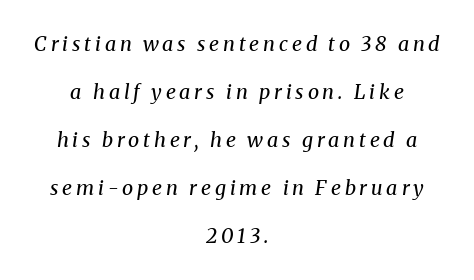
{"italic": "yes", "lean": "right", "slant_degrees": 8, "bold": "no", "underline": "no", "align": "center", "line_spacing": "loose", "line_spacing_ratio": 2.4, "glyph_px": 20}
